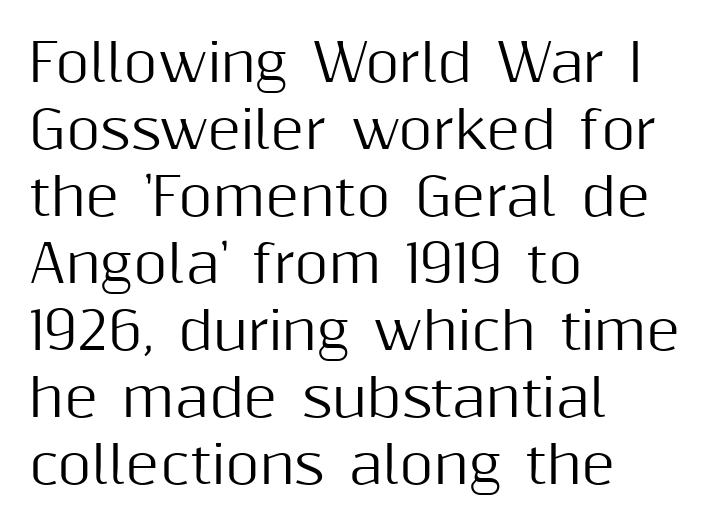
Q: Is the text italic (slanted)? A: No, it is upright.
Q: Is the typeface a serif or a sans-serif typeface? A: Sans-serif.
Q: Is the text underlined? A: No.
Q: How is the paragraph aligned? A: Left-aligned.
Q: Is the spacing between letters normal or unusually wide? A: Normal.
Q: Is the spacing between lines tight, normal or loose? A: Normal.
Q: Width (condensed, normal, or wide)? A: Normal.
Q: Stroke contrast? A: Medium.
Q: x-height? A: Medium.
Q: Monospaced? A: No.
